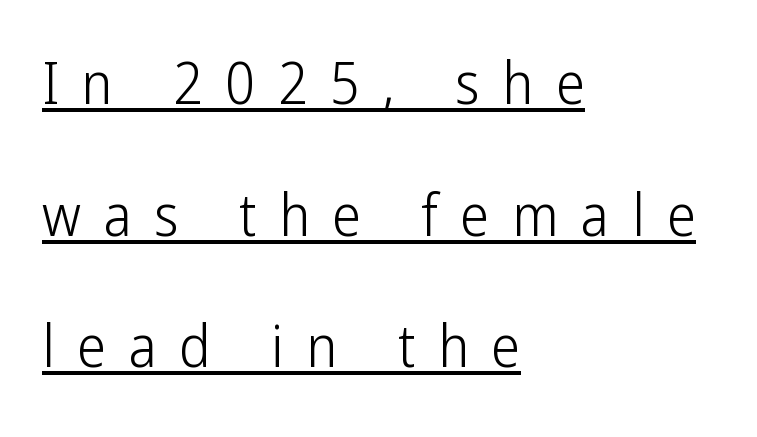
{"serif": "no", "italic": "no", "bold": "no", "weight": "light", "width": "condensed", "stroke_contrast": "low", "x_height": "medium", "monospaced": "no", "underline": "yes", "align": "left", "line_spacing": "loose", "line_spacing_ratio": 2.27, "letter_spacing": "wide", "letter_spacing_em": 0.39, "glyph_px": 58}
